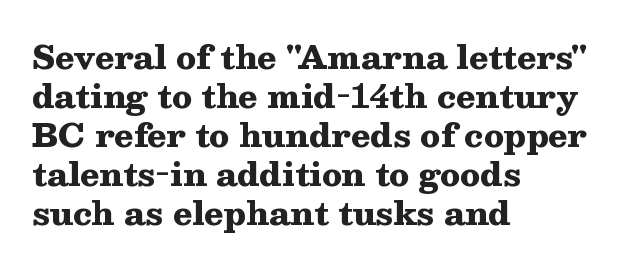
{"serif": "yes", "italic": "no", "bold": "yes", "weight": "heavy", "width": "wide", "stroke_contrast": "medium", "x_height": "medium", "monospaced": "no", "underline": "no", "align": "left", "line_spacing_ratio": 1.22, "letter_spacing": "normal", "letter_spacing_em": 0.0, "glyph_px": 32}
